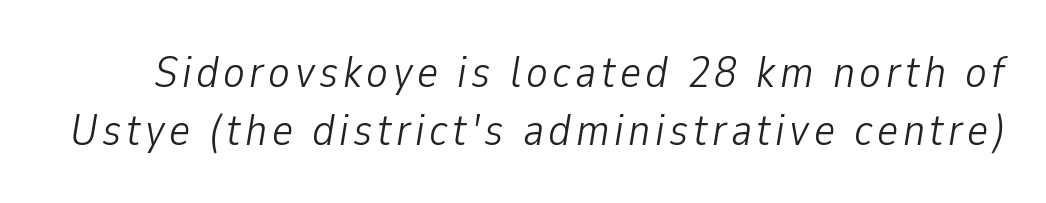
Q: Is the text bold? A: No.
Q: Is the text italic (slanted)? A: Yes, it leans right by about 9 degrees.
Q: Is the text underlined? A: No.
Q: Is the spacing between lines tight, normal or loose? A: Normal.
Q: Width (condensed, normal, or wide)? A: Condensed.
Q: Stroke contrast? A: Low.
Q: x-height? A: Medium.
Q: Monospaced? A: No.
